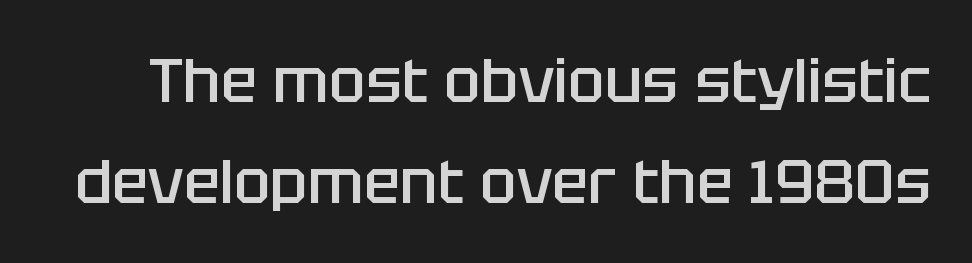
The image shows 61 px semibold sans-serif type, upright; set normal line spacing (1.65x), normal letter spacing, not underlined; low stroke contrast and a large x-height.
